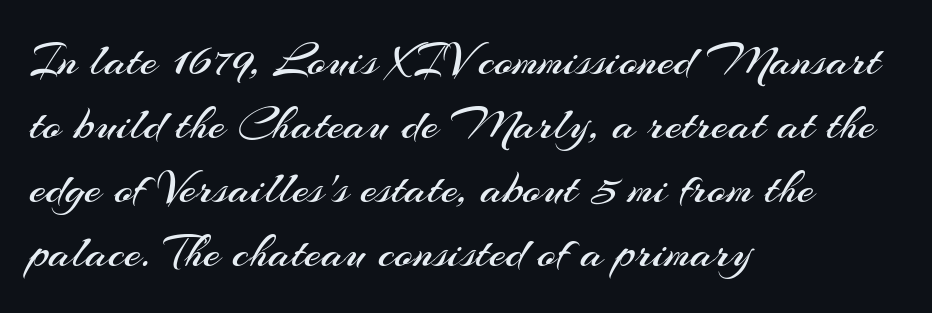
No letter is thick-stroked: the sample isn't bold. Vertical spacing — default. Compared with a centered layout, this one pins lines to the left instead. The line texture is even and compact thanks to regular tracking.
